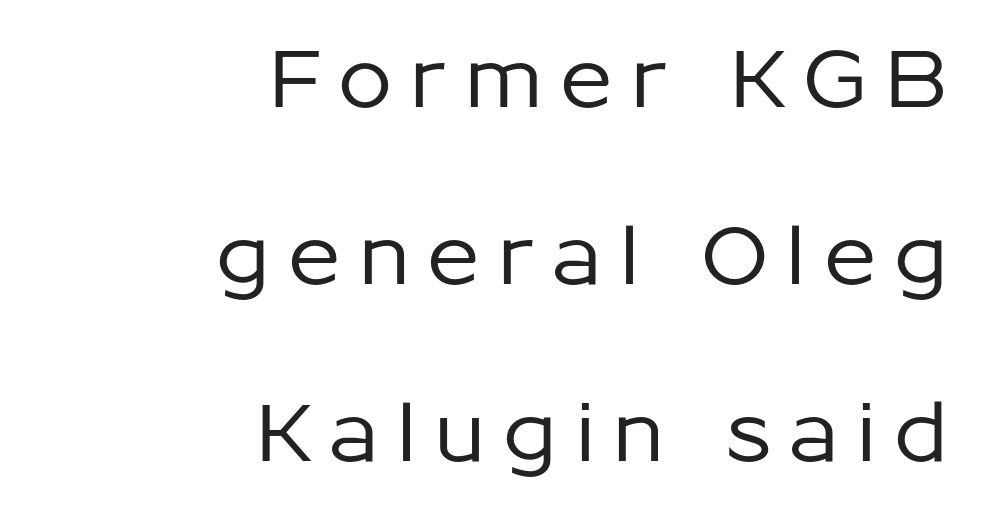
{"serif": "no", "italic": "no", "width": "normal", "stroke_contrast": "low", "x_height": "medium", "monospaced": "no", "underline": "no", "align": "right", "line_spacing": "loose", "line_spacing_ratio": 2.21, "glyph_px": 80}
